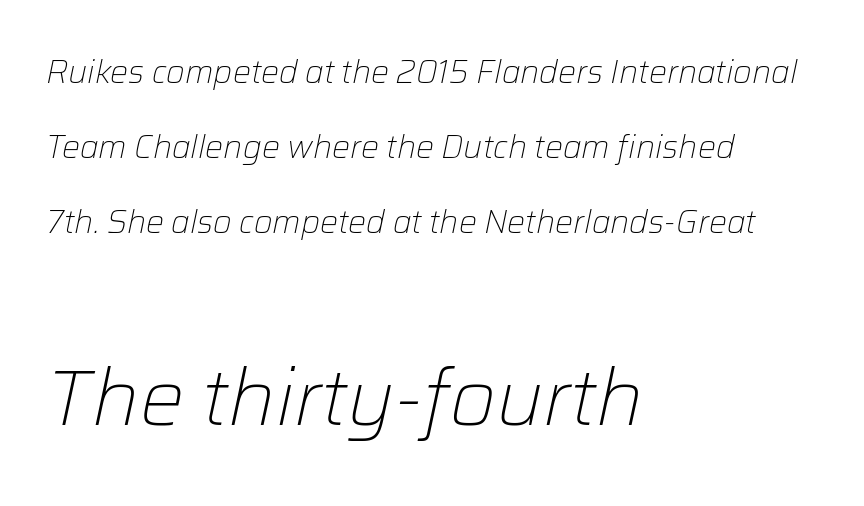
{"italic": "yes", "lean": "right", "slant_degrees": 12, "bold": "no", "weight": "light", "width": "normal", "stroke_contrast": "low", "x_height": "medium", "monospaced": "no", "underline": "no", "align": "left", "line_spacing": "loose", "line_spacing_ratio": 2.35, "letter_spacing": "normal", "letter_spacing_em": 0.0, "larger_block": "second", "size_ratio": 2.47, "glyph_px": 79}
